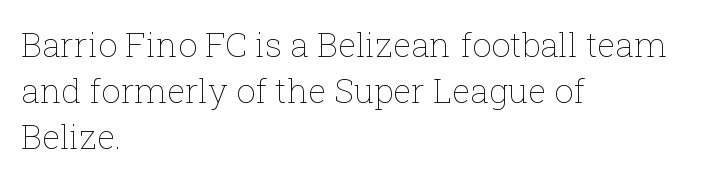
The image shows 34 px thin type, upright; set left-aligned, normal line spacing (1.36x), normal letter spacing, not underlined; low stroke contrast and a medium x-height.
